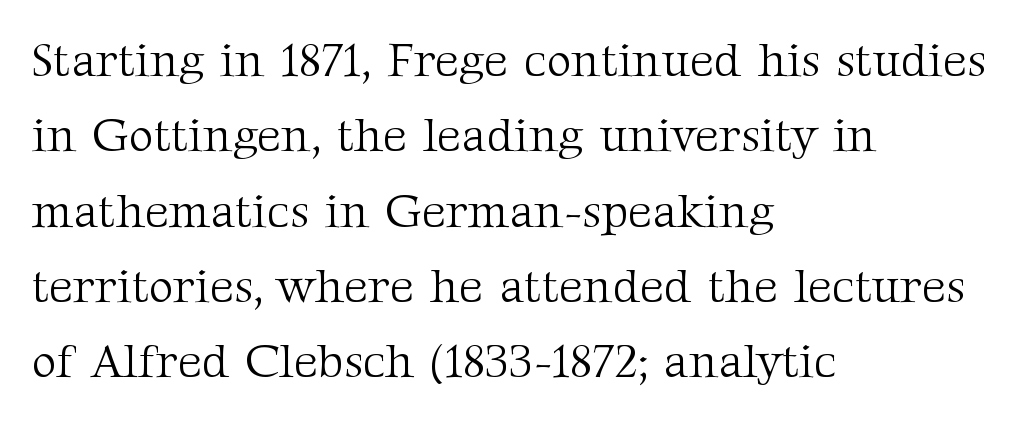
The glyphs in this specimen are seriffed. In CSS terms this would be text-align: left. The rows are spaced the way most documents space them. In terms of letterspacing, this is plain default setting. The typeface has the unassuming heft of standard copy or less. The font's upright variant was chosen for this text.
